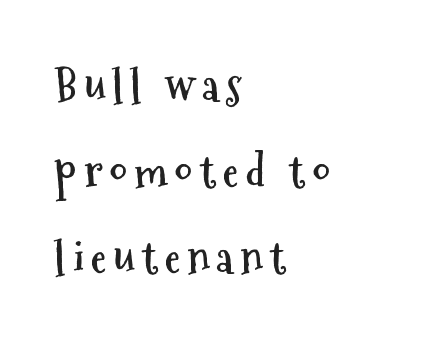
A typesetter would mark this as roman, not italic. Summary of weight: heavy, a full bold. The space directly below the letters is spotless. Each letter keeps its own natural width here, so spacing adapts to shape.
